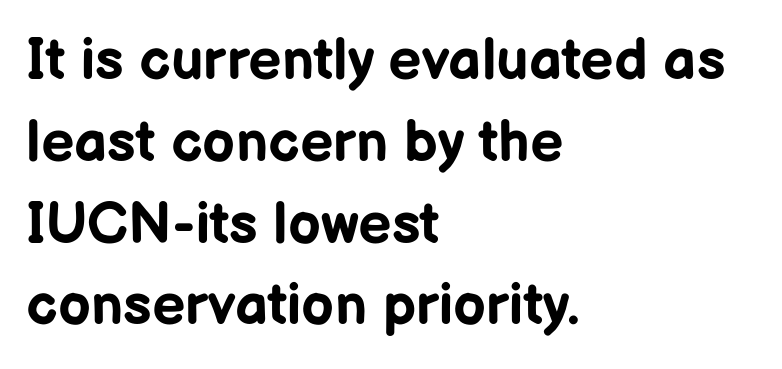
Q: Is the text bold? A: Yes.
Q: Is the text italic (slanted)? A: No, it is upright.
Q: Is the typeface a serif or a sans-serif typeface? A: Sans-serif.
Q: Is the text underlined? A: No.
Q: How is the paragraph aligned? A: Left-aligned.
Q: Is the spacing between letters normal or unusually wide? A: Normal.
Q: Is the spacing between lines tight, normal or loose? A: Normal.
Q: Width (condensed, normal, or wide)? A: Normal.
Q: Stroke contrast? A: Low.
Q: x-height? A: Medium.
Q: Monospaced? A: No.
